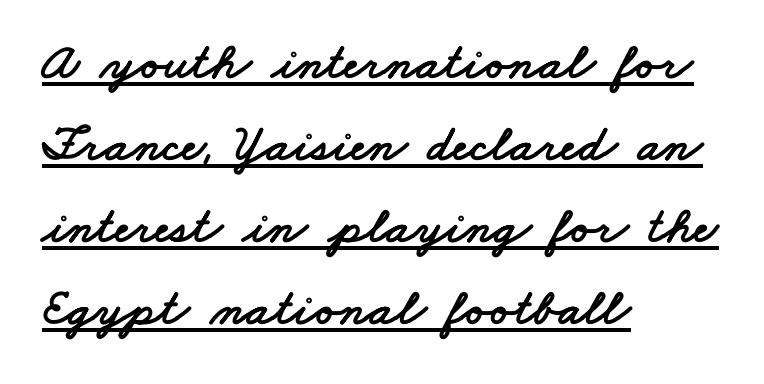
The image shows 52 px wide sans-serif type; set left-aligned, normal line spacing (1.58x), normal letter spacing, underlined; low stroke contrast and a small x-height.
